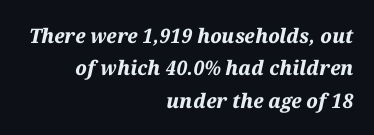
The specimen reads as italic at a glance. Nobody touched the tracking dial on this one. A flush-right, rag-left setting is used for this passage. What's the leading like? Ordinary, nothing unusual.
